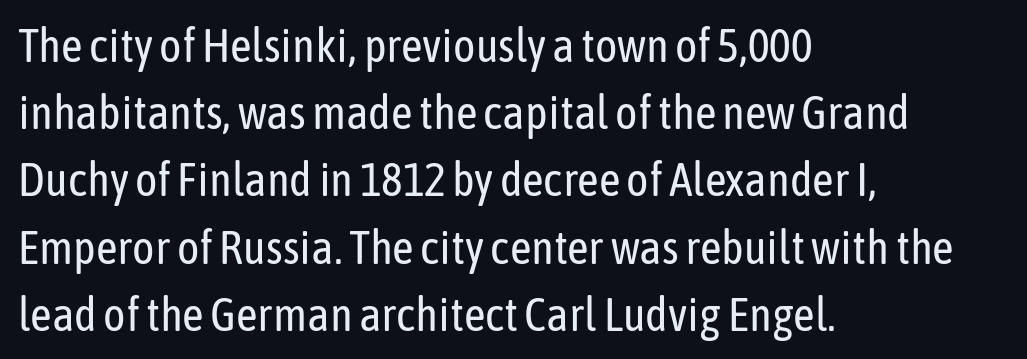
Descender tails drop into unmarked territory. Heaviness? Minimal to ordinary, like unemphasized prose. The typeface chosen for these lines omits serifs. One glance says typical: line gaps are just what's usual. Which margin do the lines hug? The left one — the right edge is uneven. The letters advance in unequal steps, a hallmark of proportional type.
